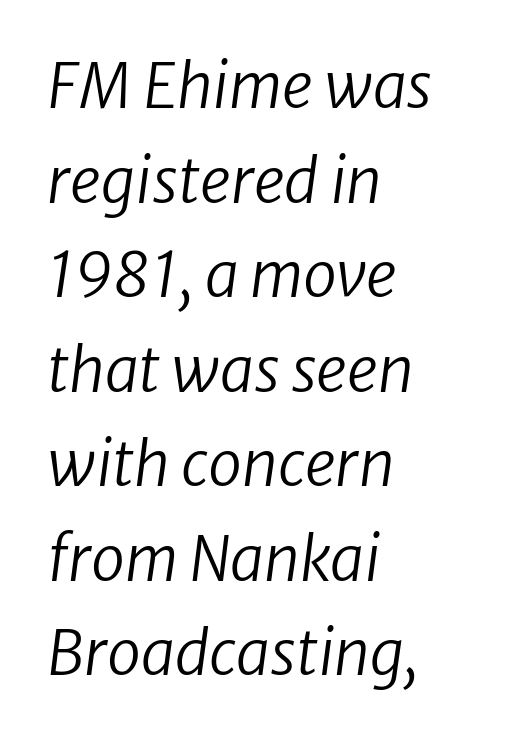
The image shows 61 px regular-weight type, italic (leaning right); set left-aligned, normal line spacing (1.55x), normal letter spacing, not underlined; low stroke contrast and a medium x-height.
